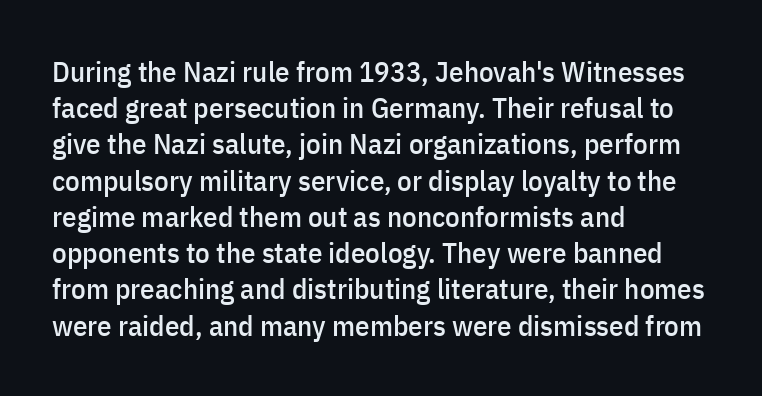
The passage shown has conventional tracking throughout. Unmarked baselines from the first word to the last. Every row of glyphs begins at an identical x-position on the left. Every character sits straight up, as roman type does.
